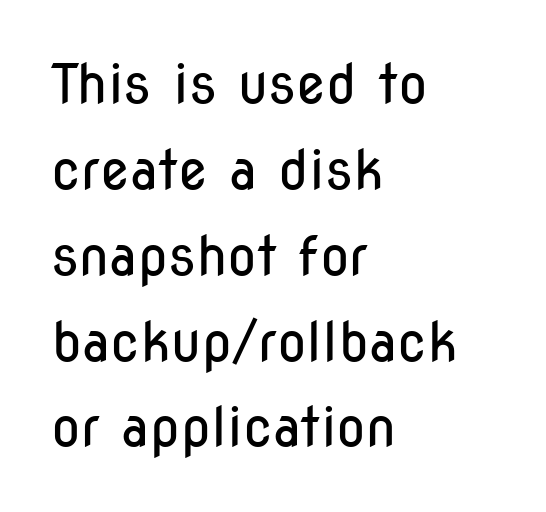
Q: Is the text bold? A: No.
Q: Is the text italic (slanted)? A: No, it is upright.
Q: Is the typeface a serif or a sans-serif typeface? A: Sans-serif.
Q: Is the text underlined? A: No.
Q: How is the paragraph aligned? A: Left-aligned.
Q: Is the spacing between letters normal or unusually wide? A: Normal.
Q: Is the spacing between lines tight, normal or loose? A: Normal.
Q: Width (condensed, normal, or wide)? A: Condensed.
Q: Stroke contrast? A: Low.
Q: x-height? A: Medium.
Q: Monospaced? A: No.
